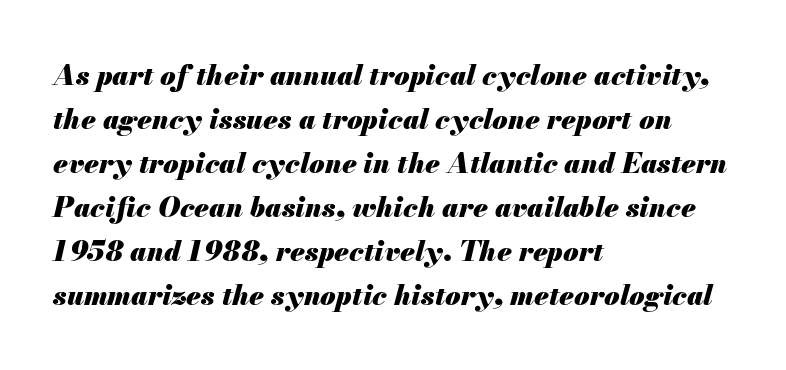
{"italic": "yes", "lean": "right", "slant_degrees": 13, "bold": "yes", "weight": "heavy", "width": "normal", "stroke_contrast": "medium", "x_height": "small", "monospaced": "no", "underline": "no", "align": "left", "line_spacing": "normal", "line_spacing_ratio": 1.57, "letter_spacing": "normal", "letter_spacing_em": 0.0, "glyph_px": 28}
